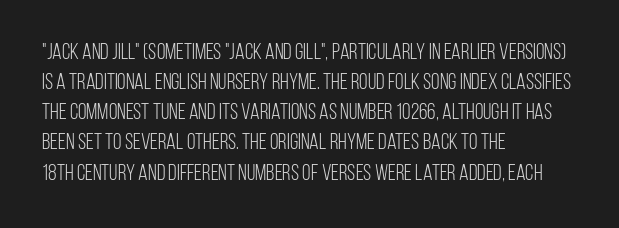
The letterforms sit shoulder to shoulder at normal distance. The space directly below the letters is spotless. Counters stay open thanks to moderate or lighter strokes. The vertical gap from one line to the next is medium. Ascenders rise straight up at ninety degrees. The ragged edge is on the right, which tells us the setting is flush left.
